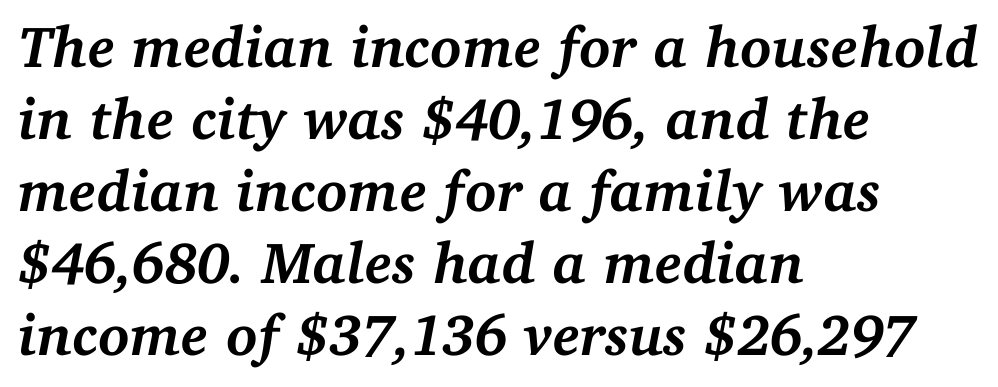
The image shows 58 px semibold serif type, italic (leaning right); set left-aligned, line spacing 1.24x, normal letter spacing, not underlined; medium stroke contrast and a medium x-height.
